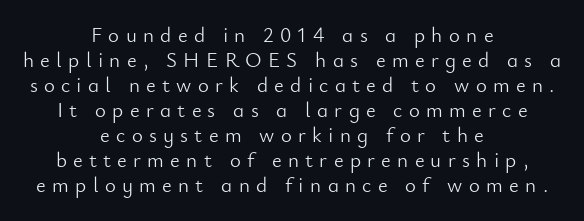
{"italic": "no", "bold": "no", "underline": "no", "align": "center", "line_spacing_ratio": 1.19, "letter_spacing": "wide", "letter_spacing_em": 0.3, "glyph_px": 21}
